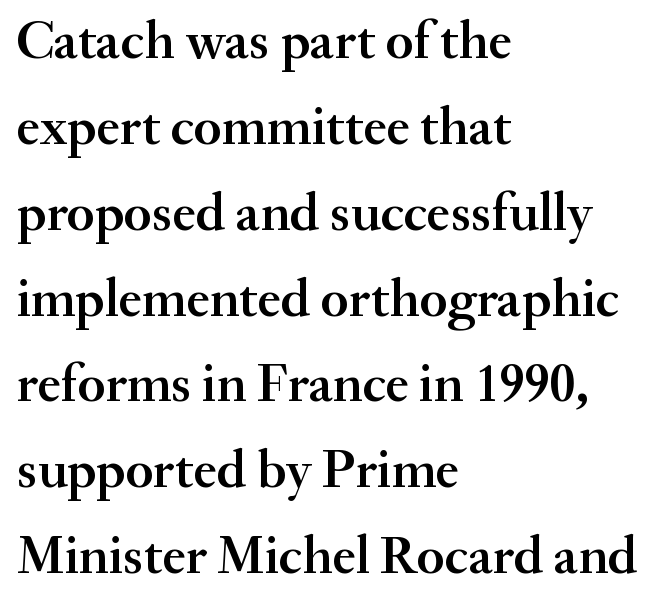
The image shows 54 px semibold serif type, upright; set left-aligned, normal line spacing (1.59x), normal letter spacing, not underlined; medium stroke contrast and a small x-height.
